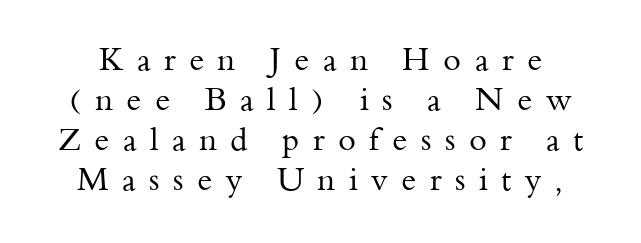
The image shows 32 px regular-weight serif type, upright; set normal line spacing (1.25x), unusually wide letter spacing (+0.42 em), not underlined; medium stroke contrast and a small x-height.
